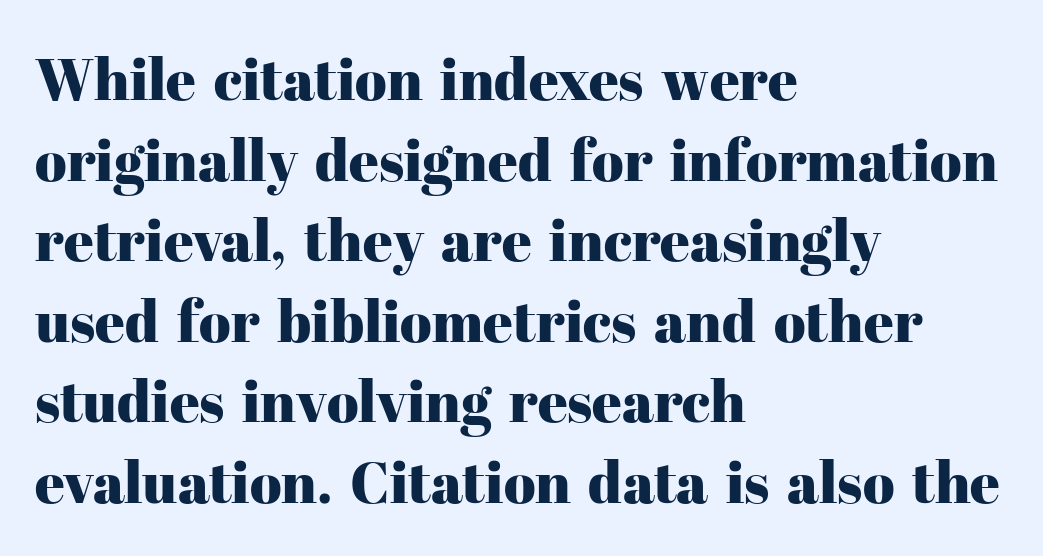
Q: Is the text italic (slanted)? A: No, it is upright.
Q: Is the typeface a serif or a sans-serif typeface? A: Serif.
Q: Is the text underlined? A: No.
Q: How is the paragraph aligned? A: Left-aligned.
Q: Is the spacing between letters normal or unusually wide? A: Normal.
Q: Is the spacing between lines tight, normal or loose? A: Normal.
Q: Width (condensed, normal, or wide)? A: Normal.
Q: Stroke contrast? A: High.
Q: x-height? A: Medium.
Q: Monospaced? A: No.
